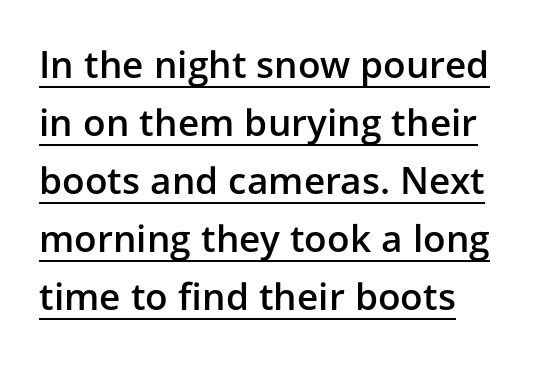
Beneath each row of characters lies a ruled line. Leftover space on each line is placed entirely after the last word. A typesetter would call this leading conventional body-copy spacing. Each glyph is drawn with semibold strokes, heavier than normal yet not fully bold.
